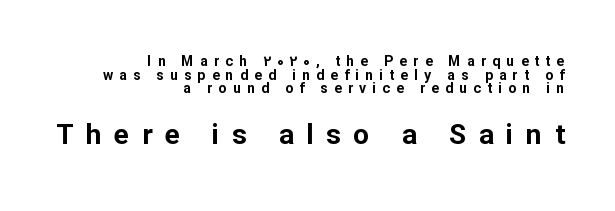
You could only call the tracking loose — the letters float apart. Underlining? Definitely not there. The letters advance in unequal steps, a hallmark of proportional type. Ascenders rise straight up at ninety degrees. The compositor pushed each line to the right boundary. Interline gaps are noticeably narrow in this sample.
